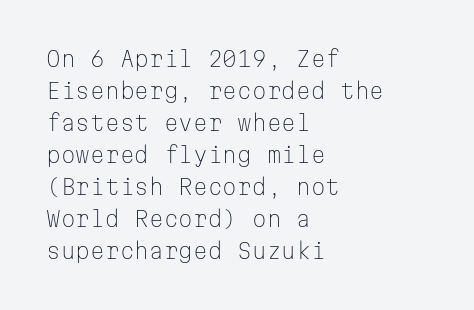
{"italic": "no", "bold": "no", "underline": "no", "align": "left", "line_spacing": "normal", "line_spacing_ratio": 1.52, "letter_spacing": "normal", "letter_spacing_em": 0.0, "glyph_px": 21}
